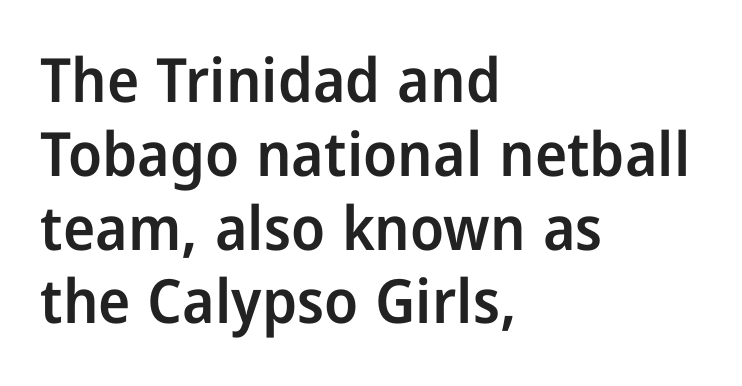
Q: Is the text bold? A: Semi-bold.
Q: Is the text italic (slanted)? A: No, it is upright.
Q: Is the typeface a serif or a sans-serif typeface? A: Sans-serif.
Q: Is the text underlined? A: No.
Q: How is the paragraph aligned? A: Left-aligned.
Q: Is the spacing between letters normal or unusually wide? A: Normal.
Q: Width (condensed, normal, or wide)? A: Condensed.
Q: Stroke contrast? A: Low.
Q: x-height? A: Medium.
Q: Monospaced? A: No.
